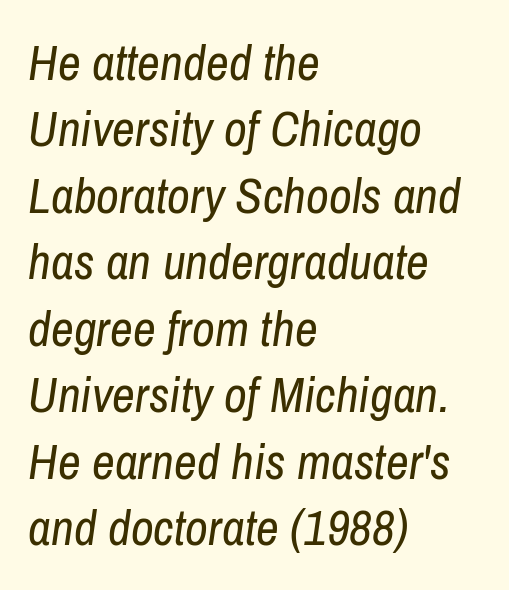
Q: Is the text bold? A: No.
Q: Is the text italic (slanted)? A: Yes, it leans right by about 8 degrees.
Q: Is the text underlined? A: No.
Q: How is the paragraph aligned? A: Left-aligned.
Q: Is the spacing between letters normal or unusually wide? A: Normal.
Q: Is the spacing between lines tight, normal or loose? A: Normal.
Q: Width (condensed, normal, or wide)? A: Condensed.
Q: Stroke contrast? A: Low.
Q: x-height? A: Medium.
Q: Monospaced? A: No.
